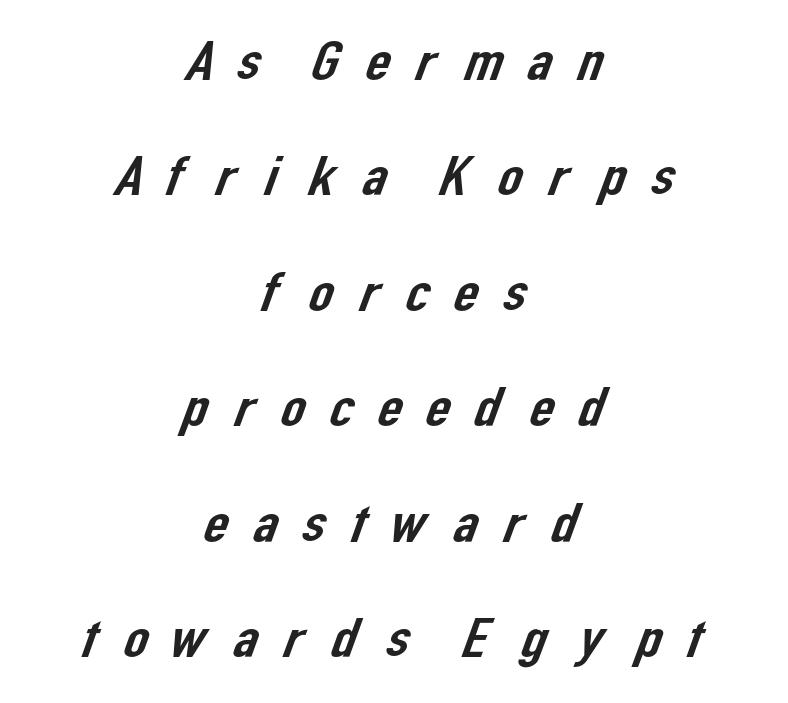
Q: Is the typeface a serif or a sans-serif typeface? A: Sans-serif.
Q: Is the text underlined? A: No.
Q: How is the paragraph aligned? A: Centered.
Q: Is the spacing between letters normal or unusually wide? A: Unusually wide.
Q: Is the spacing between lines tight, normal or loose? A: Loose.
Q: Width (condensed, normal, or wide)? A: Normal.
Q: Stroke contrast? A: Low.
Q: x-height? A: Medium.
Q: Monospaced? A: No.
